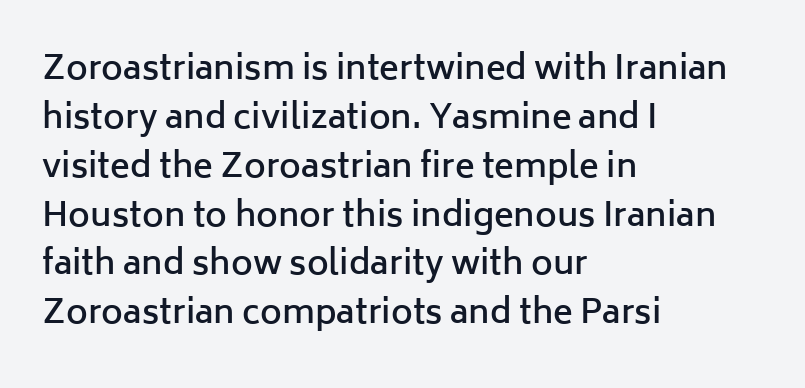
Q: Is the text bold? A: Semi-bold.
Q: Is the text italic (slanted)? A: No, it is upright.
Q: Is the typeface a serif or a sans-serif typeface? A: Sans-serif.
Q: Is the text underlined? A: No.
Q: How is the paragraph aligned? A: Left-aligned.
Q: Is the spacing between letters normal or unusually wide? A: Normal.
Q: Is the spacing between lines tight, normal or loose? A: Normal.
Q: Width (condensed, normal, or wide)? A: Normal.
Q: Stroke contrast? A: Low.
Q: x-height? A: Medium.
Q: Monospaced? A: No.
